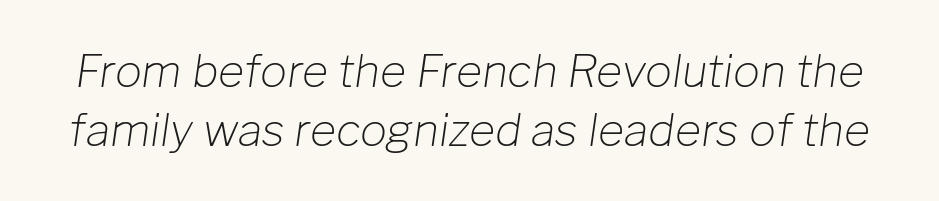
{"italic": "yes", "lean": "right", "slant_degrees": 8, "bold": "no", "weight": "light", "width": "normal", "stroke_contrast": "low", "x_height": "medium", "monospaced": "no", "underline": "no", "line_spacing": "normal", "line_spacing_ratio": 1.31, "letter_spacing": "normal", "letter_spacing_em": 0.0, "glyph_px": 45}
